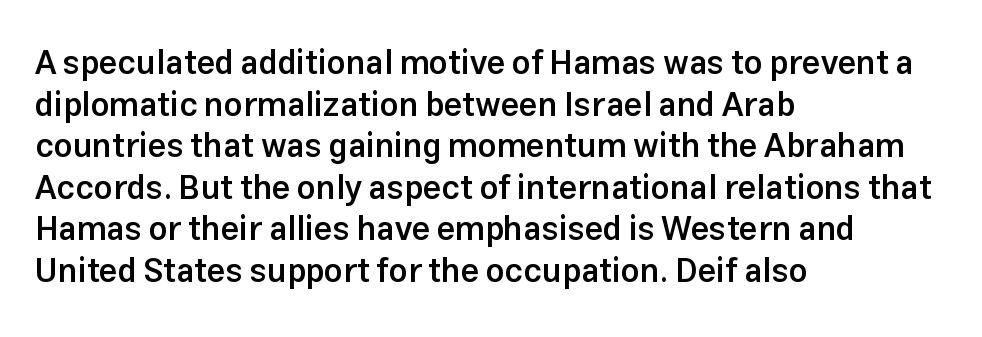
The image shows 33 px semibold sans-serif type, upright; set left-aligned, normal line spacing (1.26x), normal letter spacing, not underlined; low stroke contrast and a medium x-height.
